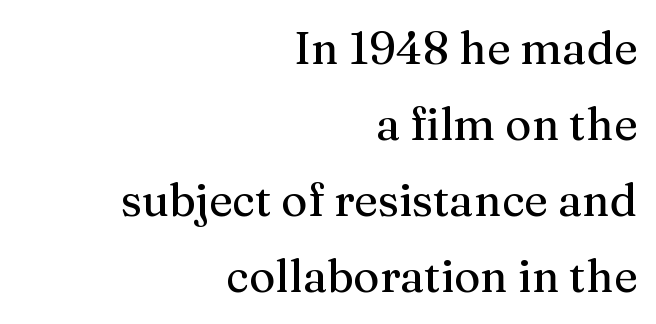
{"serif": "yes", "italic": "no", "width": "normal", "stroke_contrast": "medium", "x_height": "medium", "monospaced": "no", "underline": "no", "align": "right", "line_spacing": "normal", "line_spacing_ratio": 1.69, "letter_spacing": "normal", "letter_spacing_em": 0.0, "glyph_px": 45}
